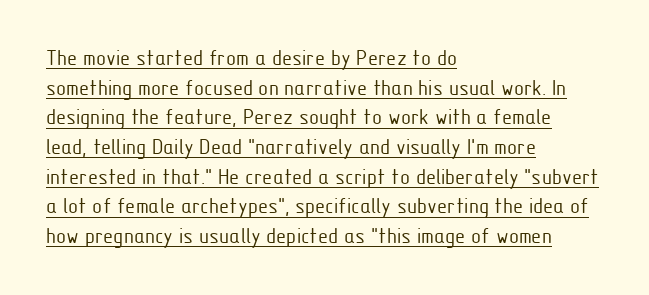
The image shows 23 px text type, upright; set left-aligned, normal line spacing (1.29x), normal letter spacing, underlined.
